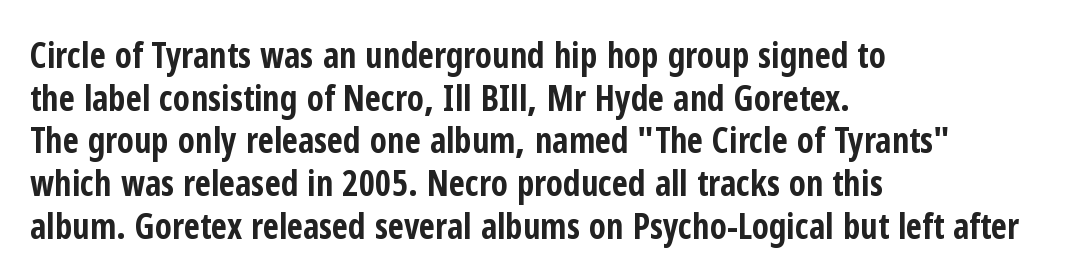
{"serif": "no", "italic": "no", "bold": "yes", "weight": "bold", "width": "condensed", "stroke_contrast": "low", "x_height": "medium", "monospaced": "no", "underline": "no", "align": "left", "line_spacing_ratio": 1.22, "letter_spacing": "normal", "letter_spacing_em": 0.0, "glyph_px": 35}
